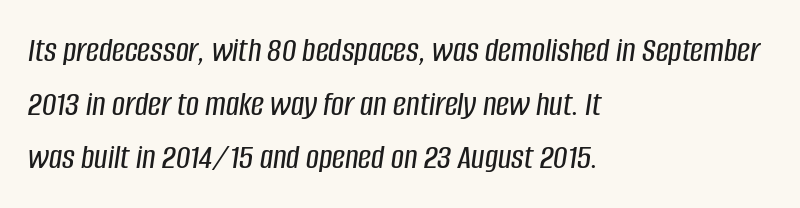
Would a proofreader flag this as italicized? Yes. Between one letter and the next there's only the usual sliver of space. Normally led — the rows are evenly, conventionally spaced. Decoration check: the copy has no underline.
